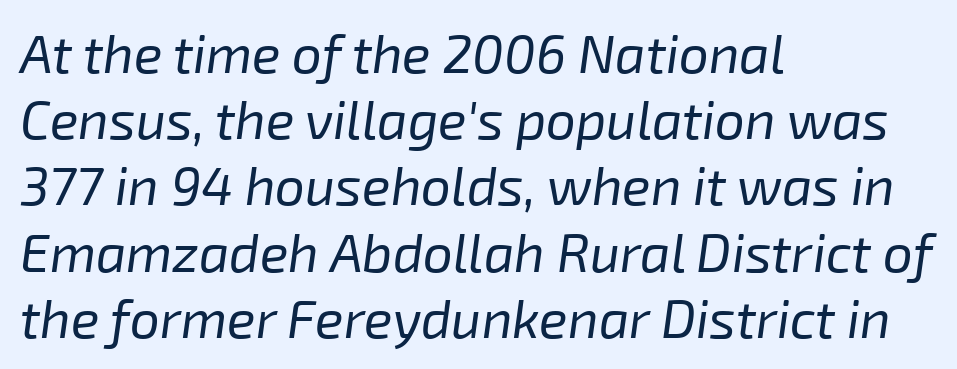
The image shows 53 px regular-weight type, italic (leaning right); set left-aligned, normal line spacing (1.25x), normal letter spacing, not underlined; low stroke contrast and a medium x-height.
